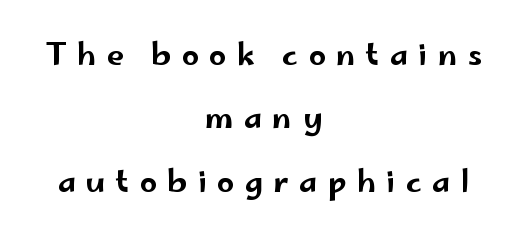
You could only call the tracking loose — the letters float apart. Visually the block forms a symmetrical silhouette, jagged on both flanks. Note the varied advance widths — an 'i' is clearly narrower than an 'm'. Look at the bottom of the vertical strokes: they stop flat, with no serifs.
